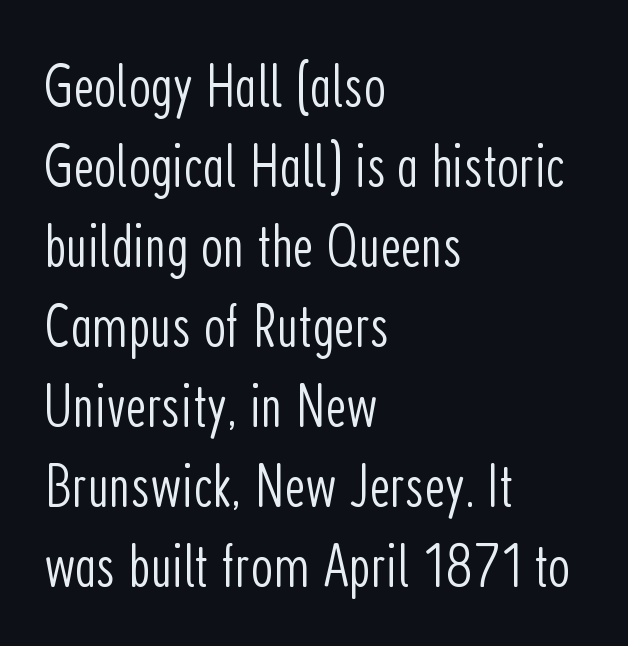
{"serif": "no", "italic": "no", "bold": "no", "weight": "light", "width": "condensed", "stroke_contrast": "low", "x_height": "medium", "monospaced": "no", "underline": "no", "align": "left", "line_spacing": "normal", "line_spacing_ratio": 1.27, "letter_spacing": "normal", "letter_spacing_em": 0.0, "glyph_px": 63}
